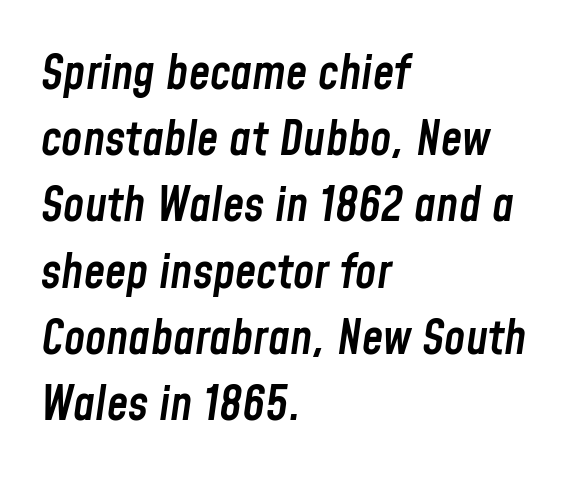
{"italic": "yes", "lean": "right", "slant_degrees": 8, "bold": "semi", "weight": "semibold", "width": "condensed", "stroke_contrast": "low", "x_height": "medium", "monospaced": "no", "underline": "no", "align": "left", "line_spacing": "normal", "line_spacing_ratio": 1.38, "letter_spacing": "normal", "letter_spacing_em": 0.0, "glyph_px": 48}
